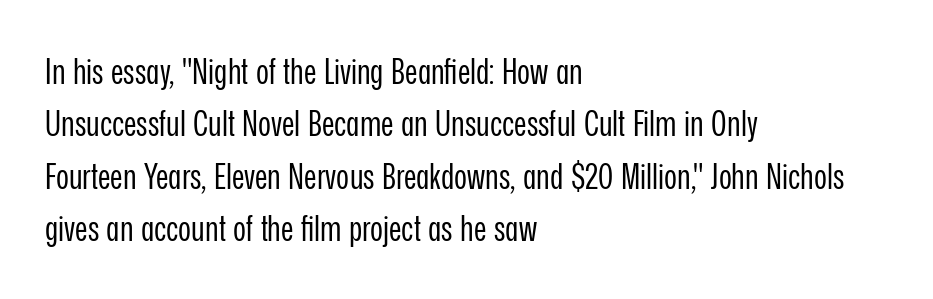
You can tell from the bare stems that sans-serif type was used. Descenders hang freely into open space. All the whitespace from short lines collects on the right. A typesetter would call this proportional, since set widths differ per character. Short note: letters normally spaced. The font's upright variant was chosen for this text.
